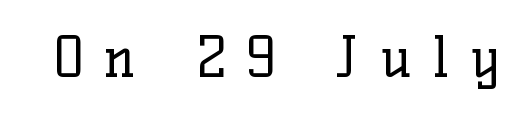
Underline: absent. Upright lettering throughout. Is this a heavy cut? Hardly; it is regular or lighter. This sample uses a serif face.
